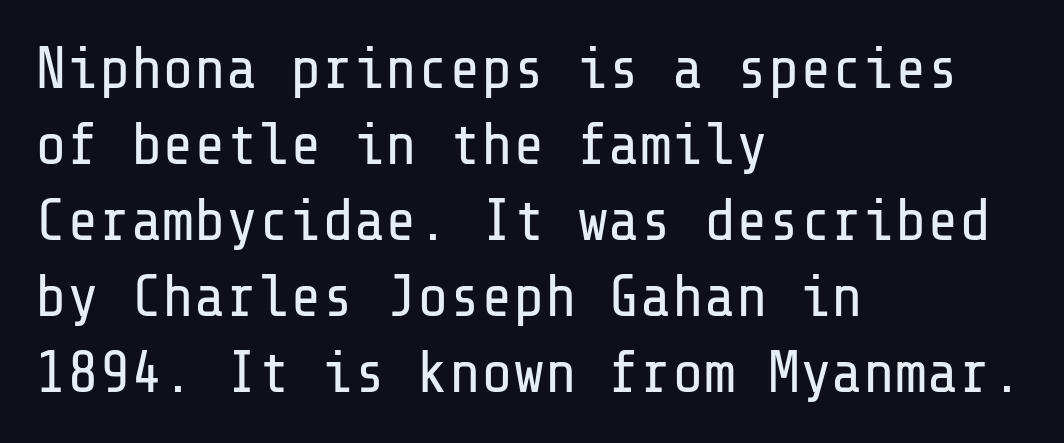
Q: Is the text bold? A: No.
Q: Is the text italic (slanted)? A: No, it is upright.
Q: Is the typeface a serif or a sans-serif typeface? A: Sans-serif.
Q: Is the text underlined? A: No.
Q: How is the paragraph aligned? A: Left-aligned.
Q: Is the spacing between letters normal or unusually wide? A: Normal.
Q: Is the spacing between lines tight, normal or loose? A: Normal.
Q: Width (condensed, normal, or wide)? A: Normal.
Q: Stroke contrast? A: Low.
Q: x-height? A: Medium.
